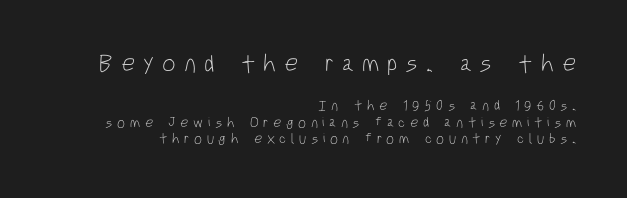
Q: Is the text bold? A: No.
Q: Is the text italic (slanted)? A: No, it is upright.
Q: Is the text underlined? A: No.
Q: How is the paragraph aligned? A: Right-aligned.
Q: Is the spacing between letters normal or unusually wide? A: Unusually wide.
Q: Which block of text is set in a larger size, the first (top) or the second (bottom)? A: The first (top) one.
